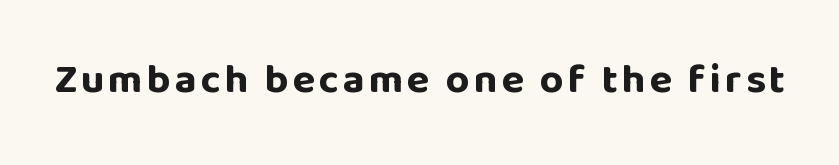
Q: Is the text bold? A: Yes.
Q: Is the text italic (slanted)? A: No, it is upright.
Q: Is the typeface a serif or a sans-serif typeface? A: Sans-serif.
Q: Is the text underlined? A: No.
Q: Width (condensed, normal, or wide)? A: Normal.
Q: Stroke contrast? A: Low.
Q: x-height? A: Large.
Q: Monospaced? A: No.
